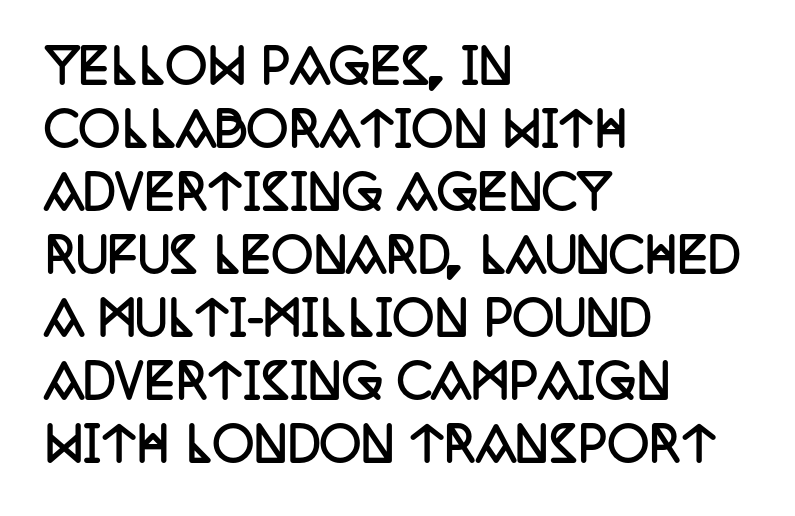
{"serif": "yes", "italic": "no", "bold": "yes", "weight": "semibold", "width": "condensed", "stroke_contrast": "low", "x_height": "large", "monospaced": "no", "underline": "no", "align": "left", "line_spacing": "normal", "line_spacing_ratio": 1.37, "letter_spacing": "normal", "letter_spacing_em": 0.0, "glyph_px": 46}
